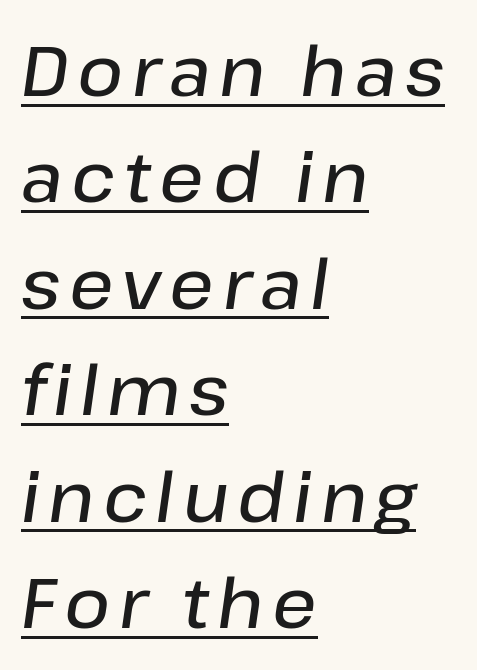
On the weight axis this lands at semibold, roughly 600. Compared with undecorated copy, this sample adds a rule below the words. Does the leading feel generous? No, just average. Observe the lean: these are italic letterforms. Character widths vary here, with narrow letters taking less room than wide ones.
